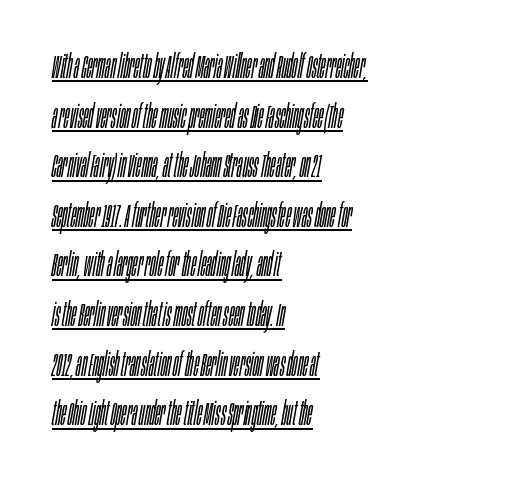
Caption: face not bold, strokes unweighted. These lines are set flush left with a ragged right edge. What's the leading like? Ordinary, nothing unusual. Varying glyph widths throughout — classic text-font behaviour. Italic? Definitely — the glyphs are oblique. Looks like someone drew a line under every word here.
